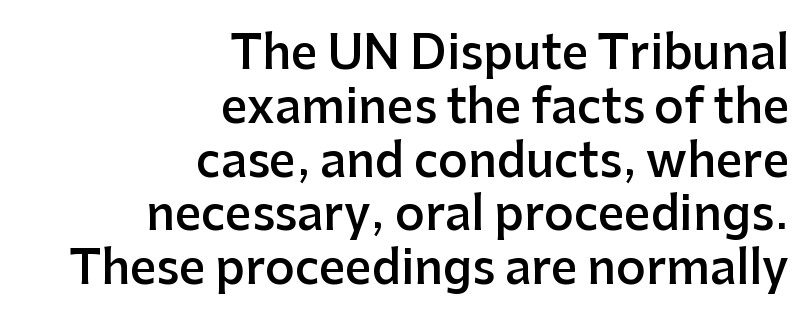
The image shows 46 px semibold sans-serif type, upright; set right-aligned, line spacing 1.17x, normal letter spacing, not underlined; low stroke contrast and a medium x-height.
